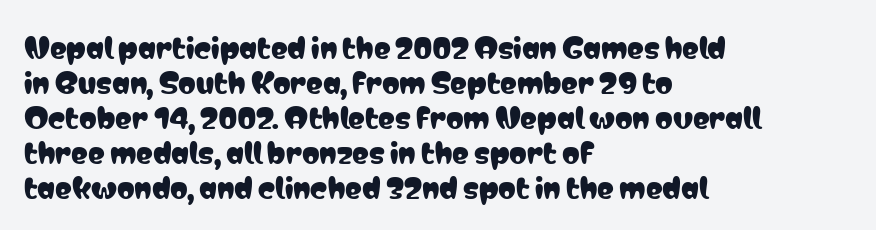
{"serif": "no", "italic": "no", "width": "condensed", "stroke_contrast": "low", "x_height": "medium", "monospaced": "no", "underline": "no", "align": "left", "line_spacing": "normal", "line_spacing_ratio": 1.25, "letter_spacing": "normal", "letter_spacing_em": 0.0, "glyph_px": 28}
